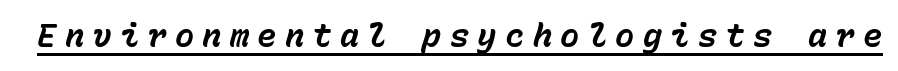
Q: Is the text bold? A: Yes.
Q: Is the text italic (slanted)? A: Yes, it leans right by about 15 degrees.
Q: Is the text underlined? A: Yes.
Q: Is the spacing between letters normal or unusually wide? A: Unusually wide.
Q: Width (condensed, normal, or wide)? A: Normal.
Q: Stroke contrast? A: Low.
Q: x-height? A: Medium.
Q: Monospaced? A: Yes.
